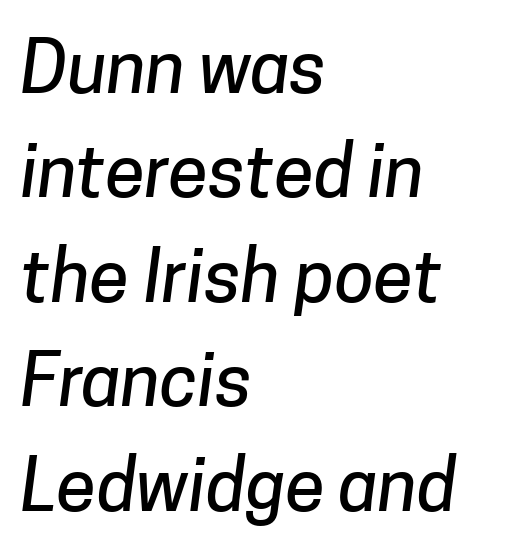
{"serif": "no", "width": "normal", "stroke_contrast": "low", "x_height": "medium", "monospaced": "no", "underline": "no", "align": "left", "line_spacing": "normal", "line_spacing_ratio": 1.45, "letter_spacing": "normal", "letter_spacing_em": 0.0, "glyph_px": 72}
